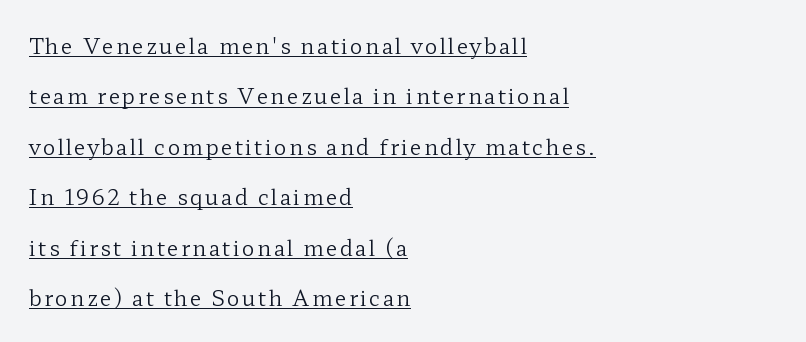
{"italic": "no", "bold": "no", "underline": "yes", "align": "left", "line_spacing": "loose", "line_spacing_ratio": 2.4, "glyph_px": 21}
